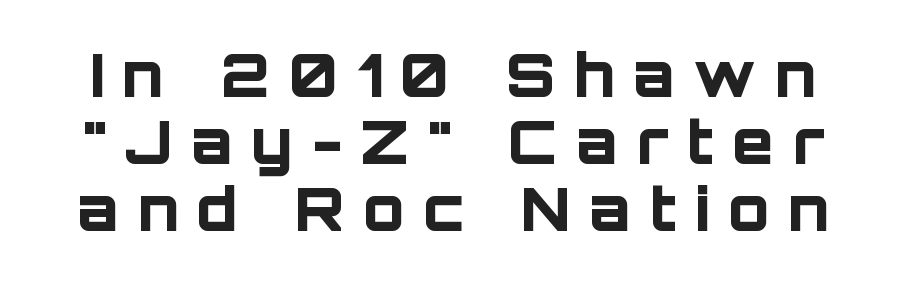
{"serif": "no", "italic": "no", "bold": "yes", "weight": "bold", "width": "normal", "stroke_contrast": "low", "x_height": "large", "monospaced": "no", "underline": "no", "line_spacing": "tight", "line_spacing_ratio": 1.12, "letter_spacing": "wide", "letter_spacing_em": 0.31, "glyph_px": 60}
